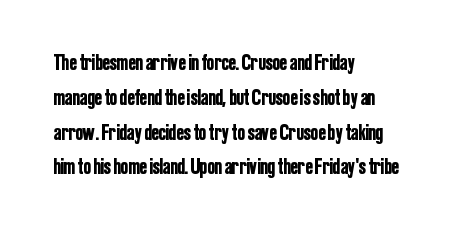
The image shows 22 px text type, upright; set left-aligned, normal line spacing (1.58x), normal letter spacing, not underlined.
